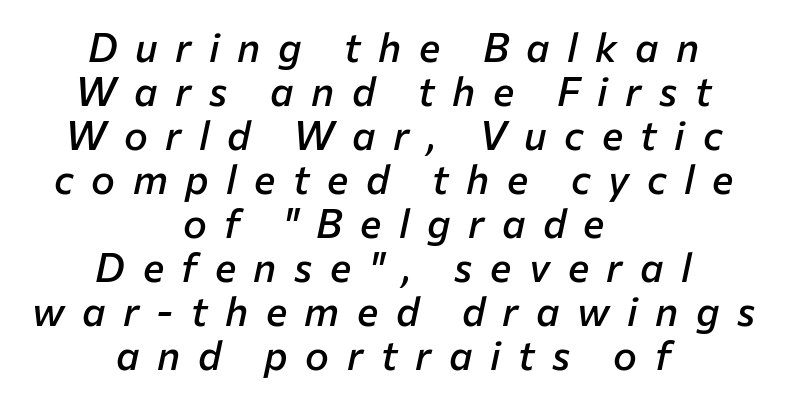
The image shows 40 px semibold type, italic (leaning right); set centered, tight line spacing (1.1x), unusually wide letter spacing (+0.44 em), not underlined; low stroke contrast and a medium x-height.
